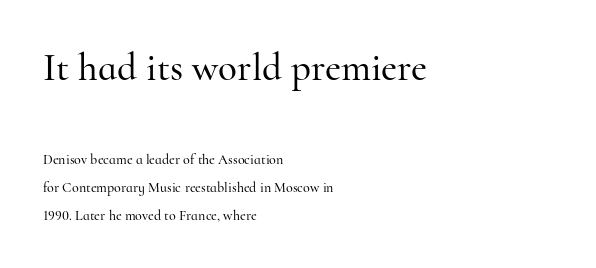
{"serif": "yes", "italic": "no", "width": "normal", "stroke_contrast": "high", "x_height": "small", "monospaced": "no", "underline": "no", "align": "left", "line_spacing": "loose", "line_spacing_ratio": 1.98, "letter_spacing": "normal", "letter_spacing_em": 0.0, "larger_block": "first", "size_ratio": 2.79, "glyph_px": 39}
